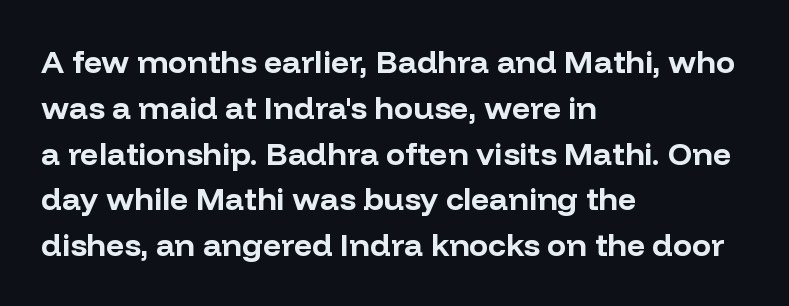
Q: Is the text bold? A: Yes.
Q: Is the text italic (slanted)? A: No, it is upright.
Q: Is the typeface a serif or a sans-serif typeface? A: Sans-serif.
Q: Is the text underlined? A: No.
Q: How is the paragraph aligned? A: Left-aligned.
Q: Is the spacing between letters normal or unusually wide? A: Normal.
Q: Is the spacing between lines tight, normal or loose? A: Normal.
Q: Width (condensed, normal, or wide)? A: Normal.
Q: Stroke contrast? A: Low.
Q: x-height? A: Medium.
Q: Monospaced? A: No.
